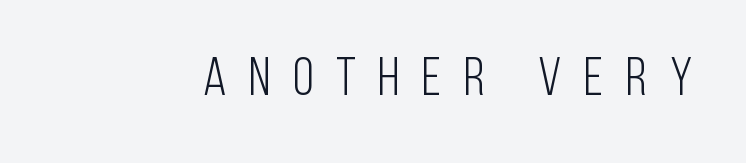
{"serif": "no", "italic": "no", "bold": "no", "weight": "light", "width": "condensed", "stroke_contrast": "low", "x_height": "large", "monospaced": "no", "underline": "no", "letter_spacing": "wide", "letter_spacing_em": 0.42, "glyph_px": 54}
